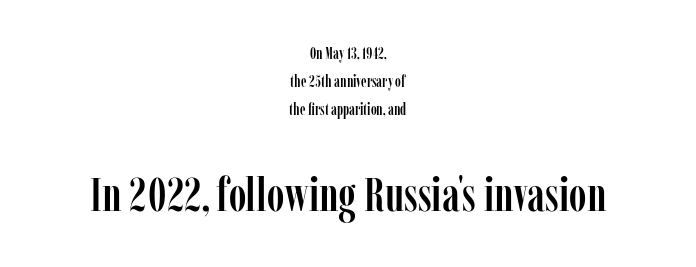
Short note: letters normally spaced. The rendering shows small feet on the letterforms — a serif design. The setting favours the middle, as headings and verse often do. Which chunk is bigger? The second one — the bottom block dwarfs the top. Quick note: underline off. Ordinary non-slanted type is in use.
